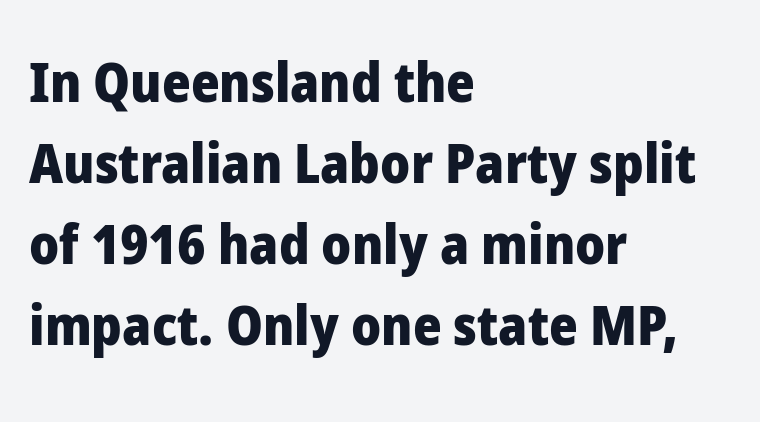
The paragraph shown leans on its left margin. Posture: upright roman. Honestly, there is no underline to notice here at all. The letters carry no serifs — their stems end cleanly without finishing strokes. The vertical gap from one line to the next is medium. Each letter keeps its own natural width here, so spacing adapts to shape.
